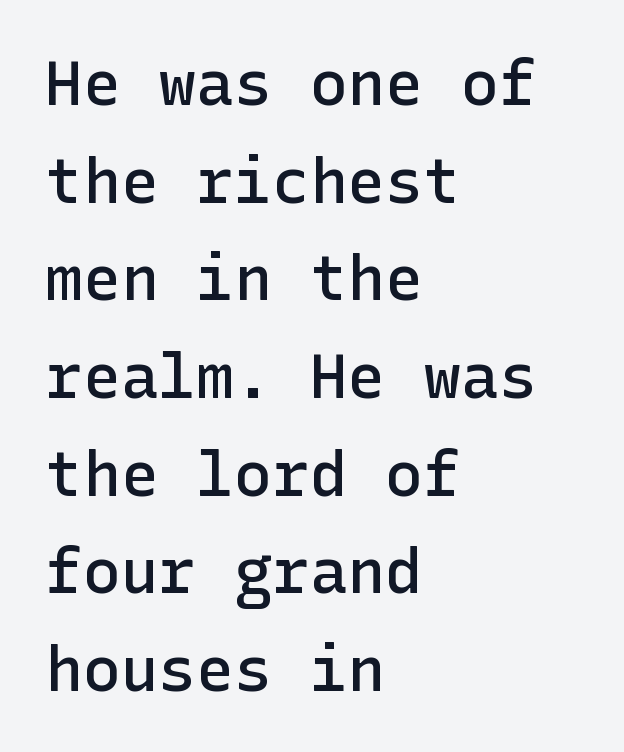
Q: Is the text bold? A: Semi-bold.
Q: Is the text italic (slanted)? A: No, it is upright.
Q: Is the typeface a serif or a sans-serif typeface? A: Sans-serif.
Q: Is the text underlined? A: No.
Q: How is the paragraph aligned? A: Left-aligned.
Q: Is the spacing between letters normal or unusually wide? A: Normal.
Q: Is the spacing between lines tight, normal or loose? A: Normal.
Q: Width (condensed, normal, or wide)? A: Normal.
Q: Stroke contrast? A: Low.
Q: x-height? A: Medium.
